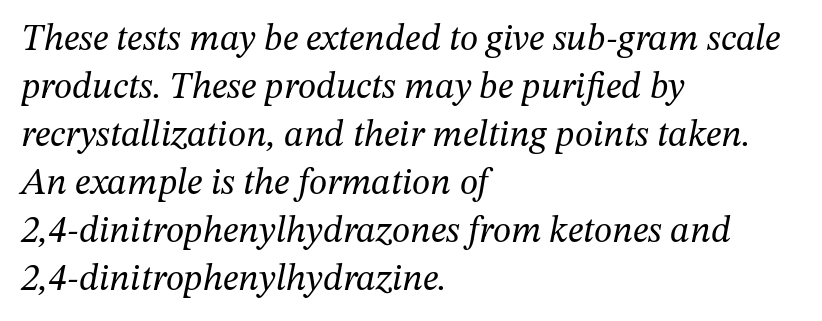
The image shows 37 px regular-weight serif type, italic (leaning right); set left-aligned, normal line spacing (1.3x), normal letter spacing, not underlined; medium stroke contrast and a medium x-height.
